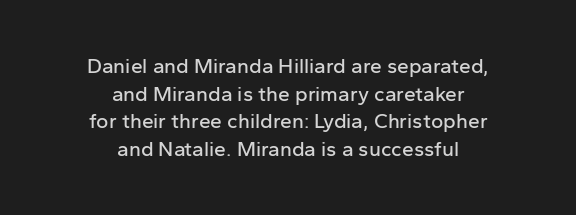
The type is set solid horizontally, with unmodified tracking. In CSS terms this would be text-align: center. Line spacing here is normal. When letters stand straight like this, we call the style roman or upright. The zone under the glyphs is completely vacant.
